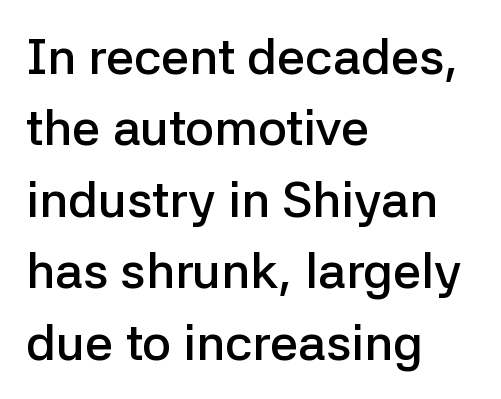
Q: Is the text bold? A: Semi-bold.
Q: Is the text italic (slanted)? A: No, it is upright.
Q: Is the typeface a serif or a sans-serif typeface? A: Sans-serif.
Q: Is the text underlined? A: No.
Q: How is the paragraph aligned? A: Left-aligned.
Q: Is the spacing between letters normal or unusually wide? A: Normal.
Q: Is the spacing between lines tight, normal or loose? A: Normal.
Q: Width (condensed, normal, or wide)? A: Normal.
Q: Stroke contrast? A: Low.
Q: x-height? A: Medium.
Q: Monospaced? A: No.
